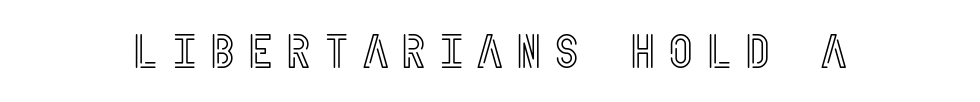
{"italic": "no", "width": "condensed", "x_height": "large", "underline": "no", "letter_spacing": "wide", "letter_spacing_em": 0.23, "glyph_px": 47}
